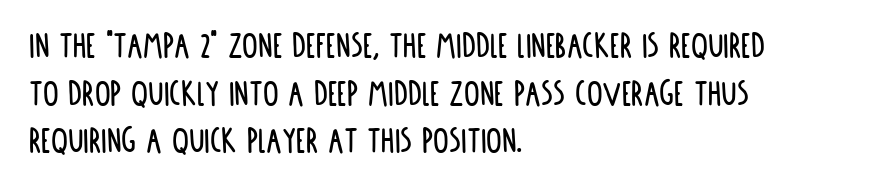
{"serif": "no", "italic": "no", "width": "condensed", "stroke_contrast": "low", "x_height": "large", "monospaced": "no", "underline": "no", "align": "left", "line_spacing_ratio": 1.22, "letter_spacing": "normal", "letter_spacing_em": 0.0, "glyph_px": 39}
